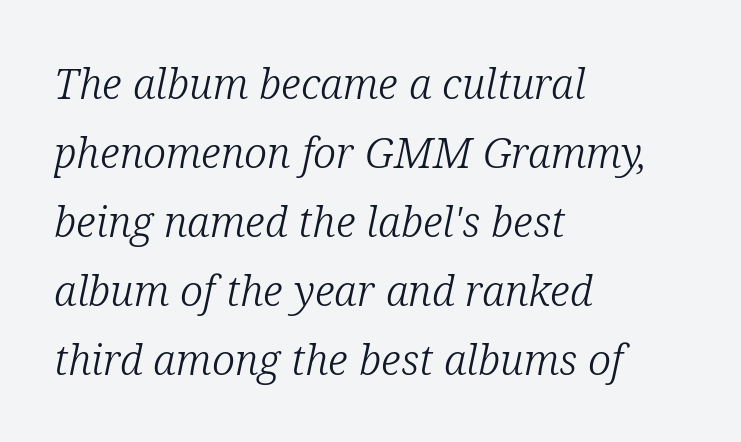
Q: Is the text bold? A: No.
Q: Is the text italic (slanted)? A: Yes, it leans right by about 12 degrees.
Q: Is the typeface a serif or a sans-serif typeface? A: Serif.
Q: Is the text underlined? A: No.
Q: How is the paragraph aligned? A: Left-aligned.
Q: Is the spacing between letters normal or unusually wide? A: Normal.
Q: Is the spacing between lines tight, normal or loose? A: Normal.
Q: Width (condensed, normal, or wide)? A: Normal.
Q: Stroke contrast? A: Low.
Q: x-height? A: Medium.
Q: Monospaced? A: No.
